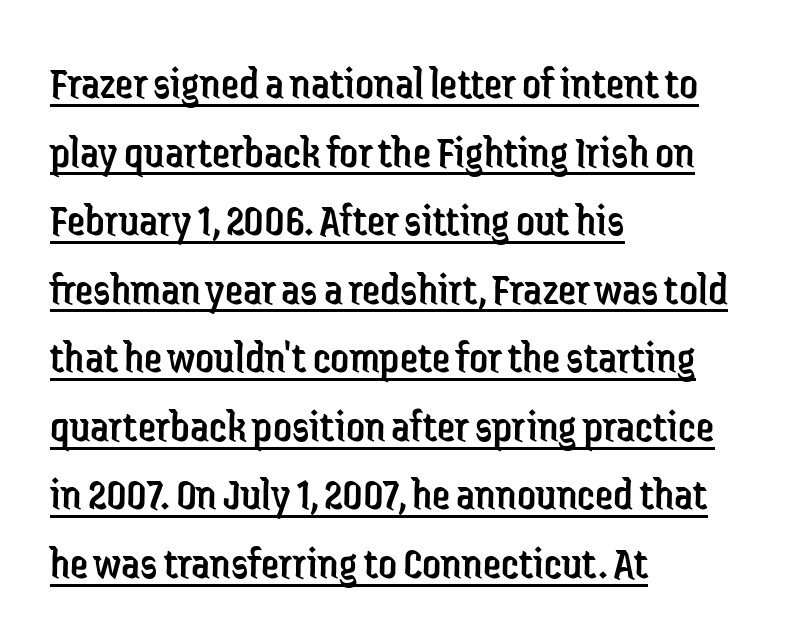
The image shows 46 px regular-weight, condensed sans-serif type, upright; set left-aligned, normal line spacing (1.49x), normal letter spacing, underlined; low stroke contrast and a medium x-height.
